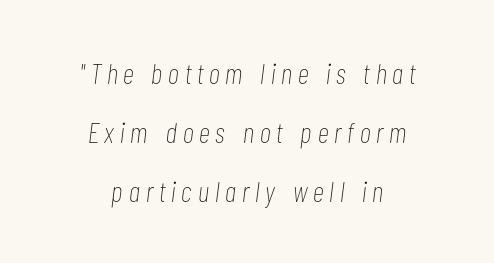
Words float on clear page, feet unadorned. One glance says open: line gaps are wider than usual. Caption: multi-line text, centered on the measure. Note the varied advance widths — an 'i' is clearly narrower than an 'm'.
